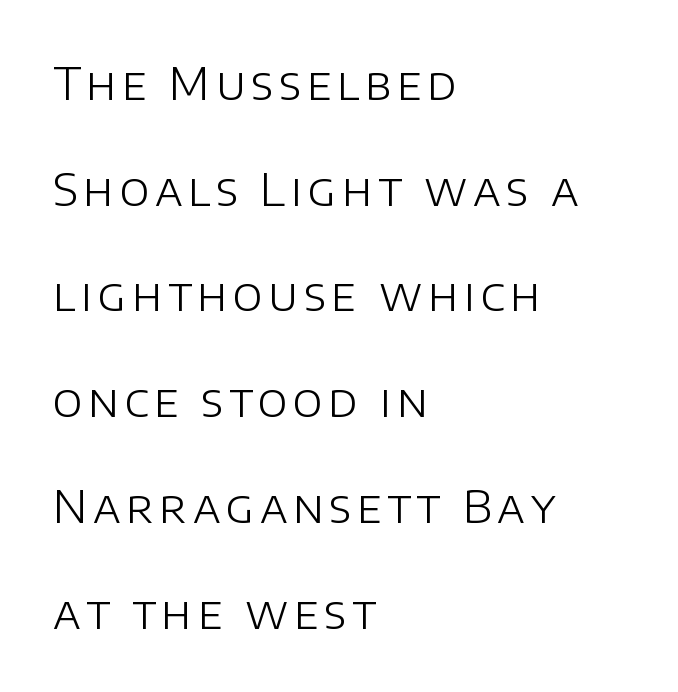
{"serif": "no", "italic": "no", "bold": "no", "weight": "light", "width": "normal", "stroke_contrast": "low", "x_height": "large", "monospaced": "no", "underline": "no", "align": "left", "line_spacing": "loose", "line_spacing_ratio": 2.35, "glyph_px": 45}
